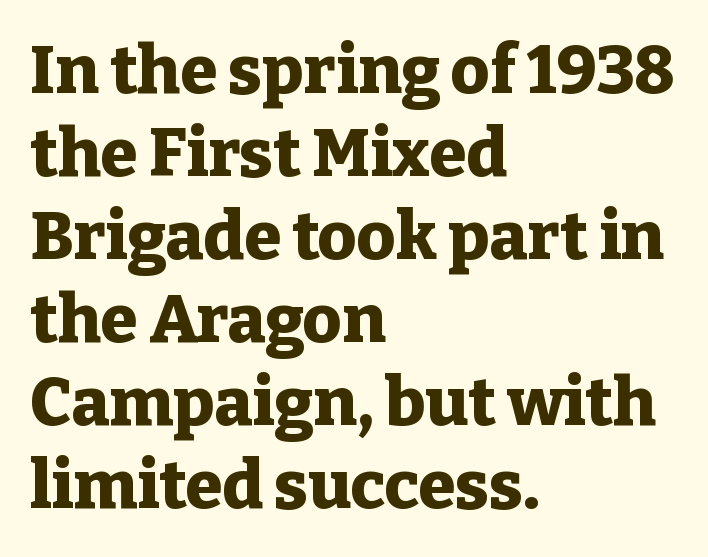
{"serif": "yes", "italic": "no", "bold": "yes", "weight": "heavy", "width": "normal", "stroke_contrast": "low", "x_height": "medium", "monospaced": "no", "underline": "no", "align": "left", "line_spacing_ratio": 1.24, "letter_spacing": "normal", "letter_spacing_em": 0.0, "glyph_px": 67}
